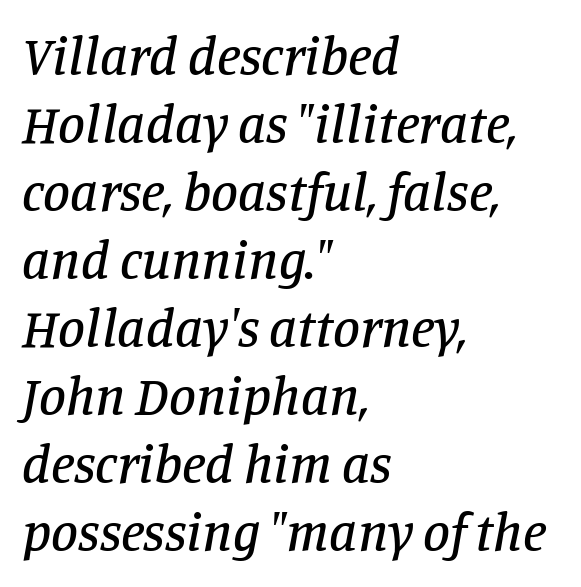
The image shows 54 px serif type, italic (leaning right); set left-aligned, normal line spacing (1.26x), normal letter spacing, not underlined; low stroke contrast and a large x-height.
